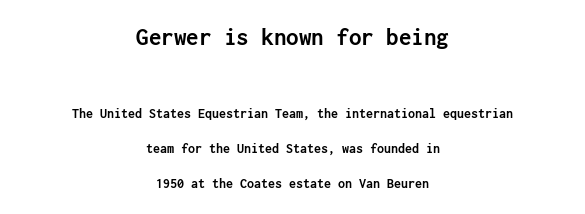
Q: Is the text bold? A: Yes.
Q: Is the text italic (slanted)? A: No, it is upright.
Q: Is the text underlined? A: No.
Q: How is the paragraph aligned? A: Centered.
Q: Is the spacing between letters normal or unusually wide? A: Normal.
Q: Is the spacing between lines tight, normal or loose? A: Loose.
Q: Which block of text is set in a larger size, the first (top) or the second (bottom)? A: The first (top) one.
